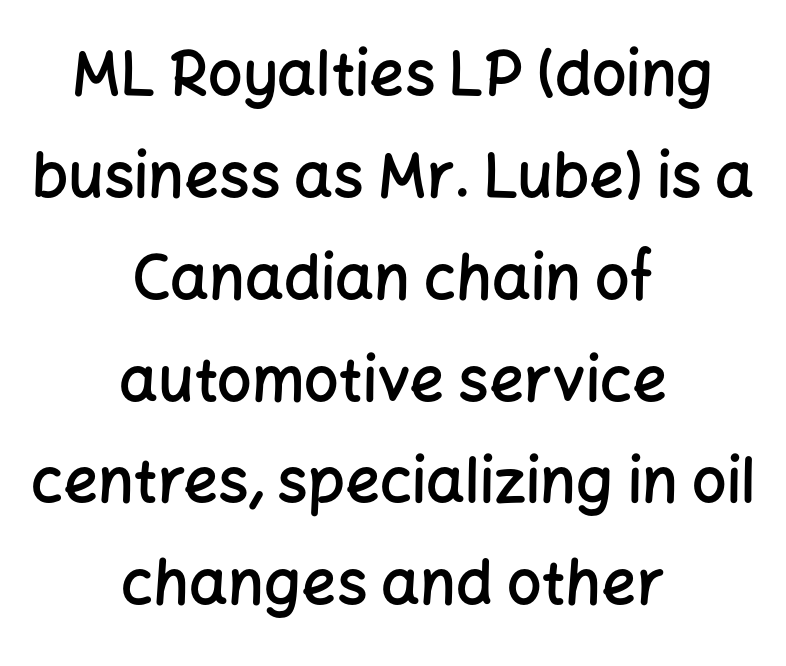
This rendering employs a face without finishing strokes, i.e., a sans-serif. Every row of glyphs is offset so its center matches the block's center. How are the letters spaced? Ordinarily, with no added tracking. Underlining? Definitely not there.
